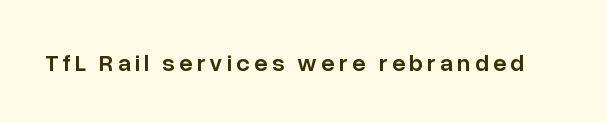
The image shows 24 px text type, upright; set not underlined.
